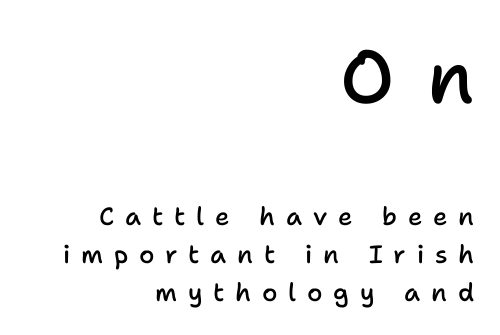
Q: Is the text bold? A: Semi-bold.
Q: Is the text italic (slanted)? A: No, it is upright.
Q: Is the typeface a serif or a sans-serif typeface? A: Sans-serif.
Q: Is the text underlined? A: No.
Q: How is the paragraph aligned? A: Right-aligned.
Q: Is the spacing between letters normal or unusually wide? A: Unusually wide.
Q: Is the spacing between lines tight, normal or loose? A: Normal.
Q: Which block of text is set in a larger size, the first (top) or the second (bottom)? A: The first (top) one.
Q: Width (condensed, normal, or wide)? A: Normal.
Q: Stroke contrast? A: Low.
Q: x-height? A: Medium.
Q: Monospaced? A: No.
